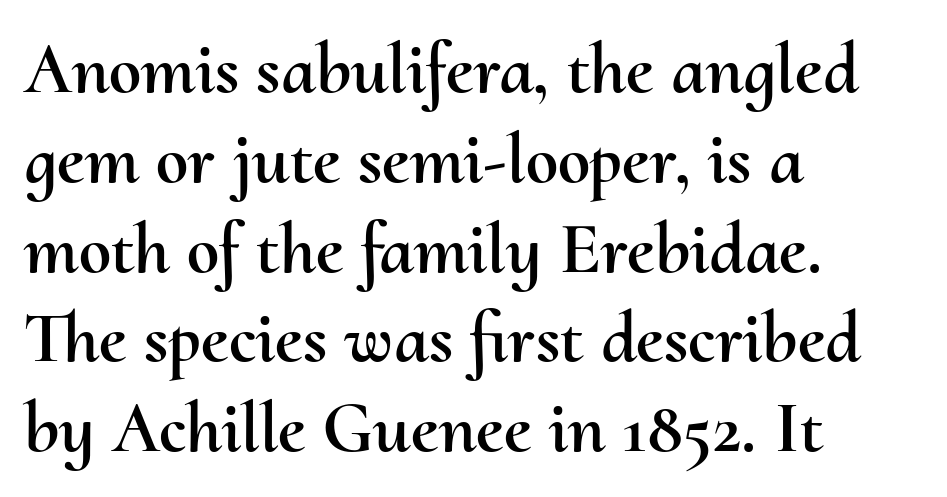
{"italic": "no", "width": "normal", "stroke_contrast": "medium", "x_height": "small", "monospaced": "no", "underline": "no", "align": "left", "line_spacing_ratio": 1.23, "letter_spacing": "normal", "letter_spacing_em": 0.0, "glyph_px": 73}
